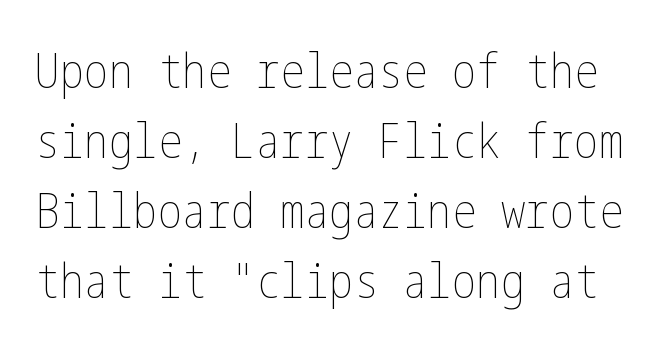
Is the stroke heavy? The answer is a plain regular-or-lighter. Each row of text sits above clean, open space. In terms of leading, this rendering sits right in the middle. Posture: straight, roman, zero tilt.
